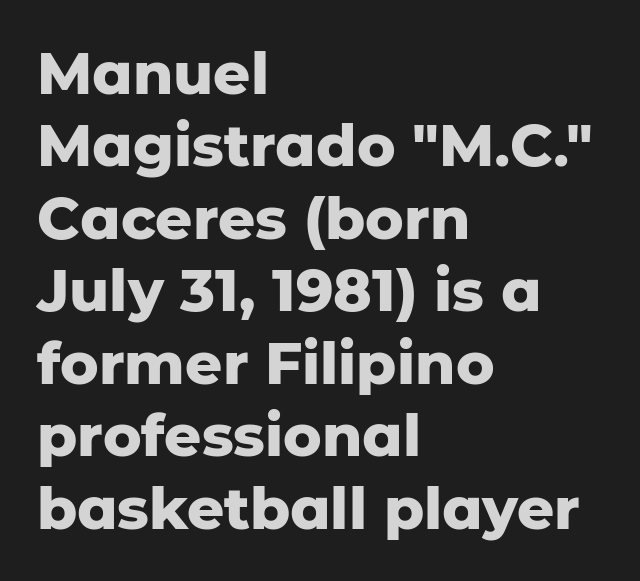
The lettering stays uniformly vertical, giving the passage a roman look. This sample has the flowing, uneven cadence of proportional lettering. This sample keeps an unexceptional amount of space between lines. This sample is left-justified, so line endings fall wherever the words run out. There is no visible air inserted between adjacent glyphs. This rendering features lettering with no underline.
